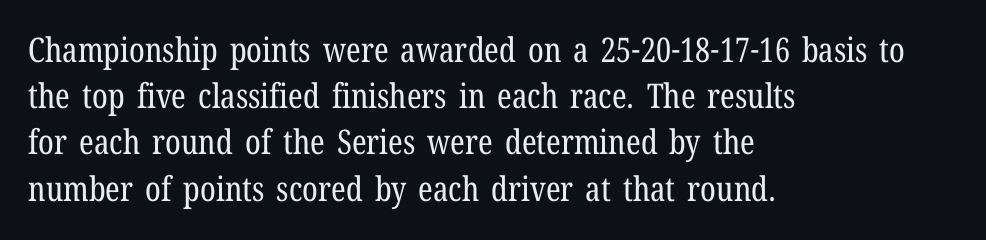
Q: Is the text bold? A: No.
Q: Is the text italic (slanted)? A: No, it is upright.
Q: Is the typeface a serif or a sans-serif typeface? A: Serif.
Q: Is the text underlined? A: No.
Q: How is the paragraph aligned? A: Left-aligned.
Q: Is the spacing between letters normal or unusually wide? A: Normal.
Q: Is the spacing between lines tight, normal or loose? A: Normal.
Q: Width (condensed, normal, or wide)? A: Condensed.
Q: Stroke contrast? A: Low.
Q: x-height? A: Medium.
Q: Monospaced? A: No.
